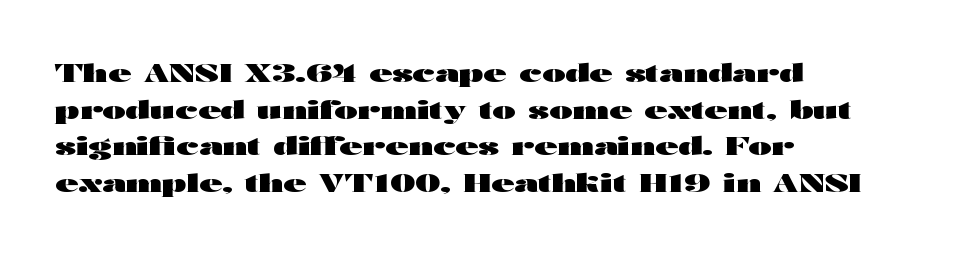
Compared with an ordinary text face, these strokes are far heavier — a full bold. Tall strokes in this sample are plumb rather than angled. Reading down the block, your eye returns to a fixed left position each line. The space directly below the letters is spotless. Leading matches the norm, producing a regular column. The type is set solid horizontally, with unmodified tracking.
